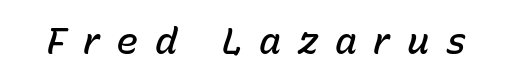
Q: Is the text bold? A: Semi-bold.
Q: Is the text italic (slanted)? A: Yes, it leans right by about 15 degrees.
Q: Is the text underlined? A: No.
Q: Is the spacing between letters normal or unusually wide? A: Unusually wide.
Q: Width (condensed, normal, or wide)? A: Normal.
Q: Stroke contrast? A: Low.
Q: x-height? A: Medium.
Q: Monospaced? A: No.
